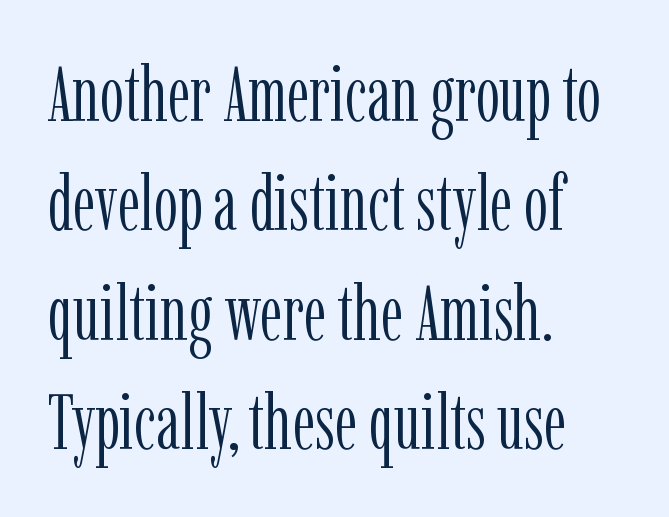
{"serif": "yes", "italic": "no", "bold": "no", "weight": "light", "width": "condensed", "stroke_contrast": "low", "x_height": "medium", "monospaced": "no", "underline": "no", "align": "left", "line_spacing": "normal", "line_spacing_ratio": 1.42, "letter_spacing": "normal", "letter_spacing_em": 0.0, "glyph_px": 77}
